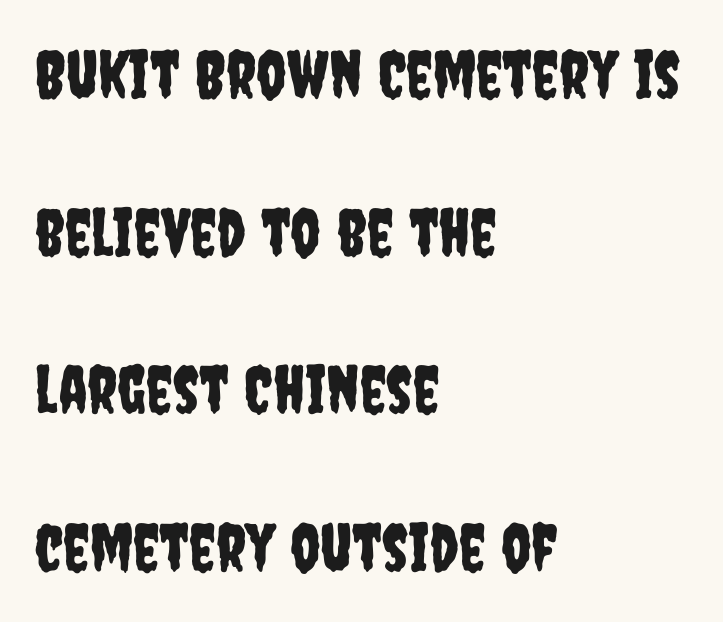
The image shows 66 px condensed sans-serif type, upright; set left-aligned, loose line spacing (2.39x), normal letter spacing, not underlined; low stroke contrast and a large x-height.
